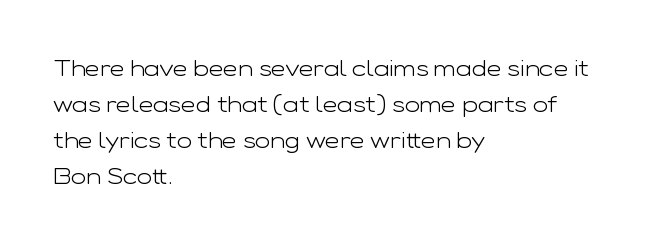
The image shows 23 px text type, upright; set left-aligned, normal line spacing (1.57x), normal letter spacing, not underlined.
